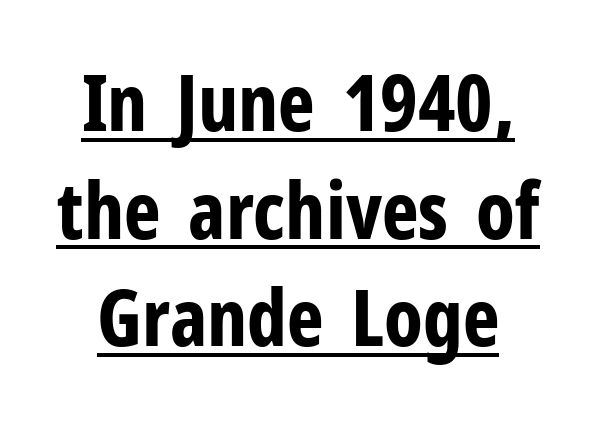
What's the leading like? Ordinary, nothing unusual. Note the varied advance widths — an 'i' is clearly narrower than an 'm'. Letterform terminals end flat and unadorned throughout the passage. Students, this is bold: see how much ink each stroke carries. These lines were composed using upright roman letters.
